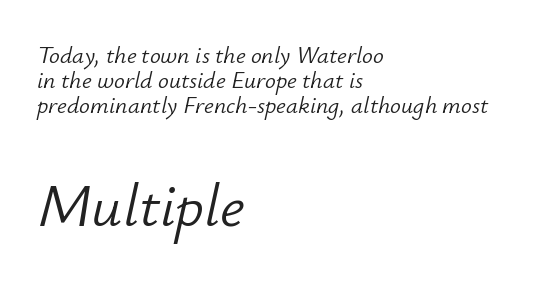
The image shows 61 px light type, italic (leaning right); set left-aligned, tight line spacing (1.05x), normal letter spacing, not underlined; the second (bottom) block is 2.54x larger; low stroke contrast and a small x-height.
